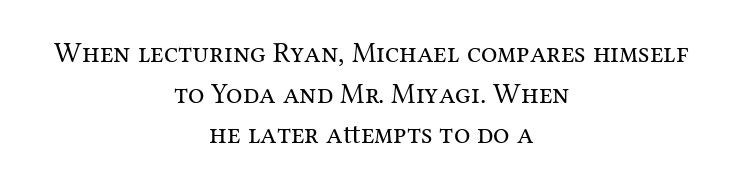
{"serif": "yes", "italic": "no", "bold": "no", "weight": "regular", "width": "normal", "stroke_contrast": "medium", "x_height": "medium", "monospaced": "no", "underline": "no", "align": "center", "line_spacing": "normal", "line_spacing_ratio": 1.4, "letter_spacing": "normal", "letter_spacing_em": 0.0, "glyph_px": 29}
